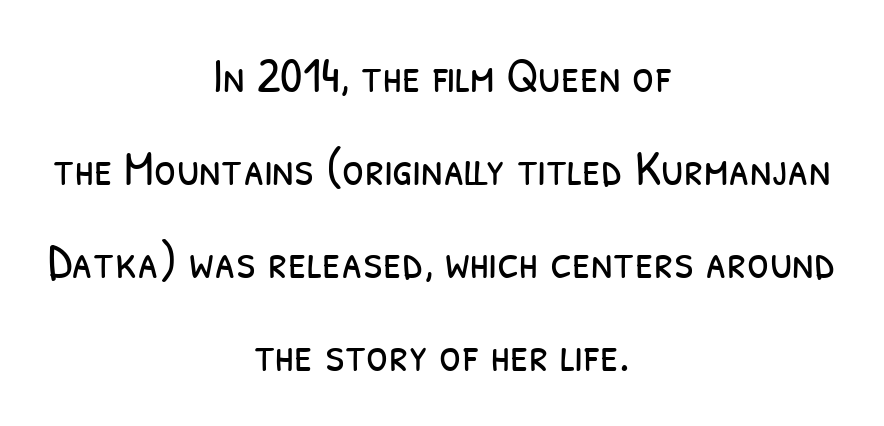
The image shows 50 px light, condensed sans-serif type; set centered, line spacing 1.86x, normal letter spacing, not underlined; low stroke contrast and a medium x-height.
